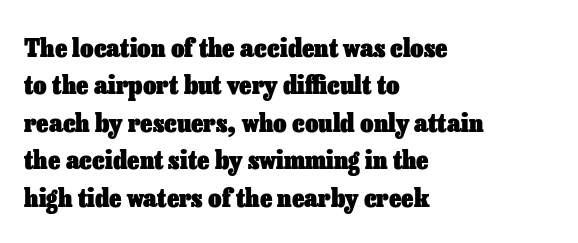
The image shows 26 px bold type, upright; set left-aligned, normal line spacing (1.44x), normal letter spacing, not underlined.
